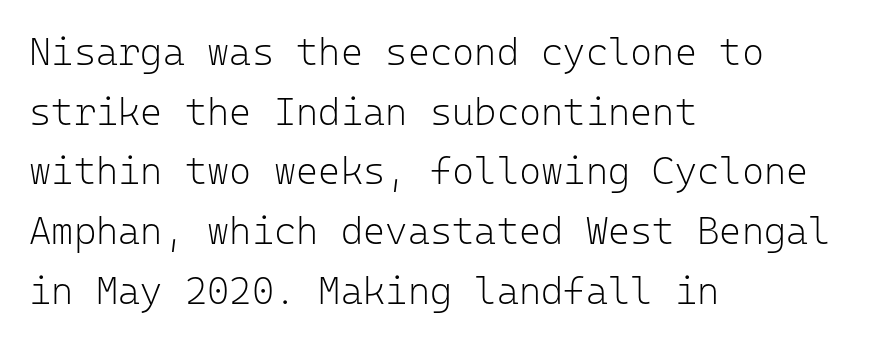
The image shows 38 px light sans-serif type, upright, monospaced; set left-aligned, normal line spacing (1.57x), normal letter spacing, not underlined; low stroke contrast and a medium x-height.
